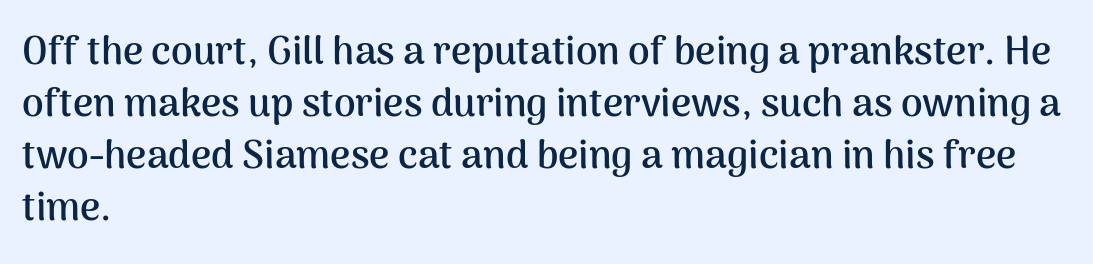
The image shows 39 px semibold sans-serif type, upright; set left-aligned, normal line spacing (1.33x), normal letter spacing, not underlined; medium stroke contrast and a medium x-height.
